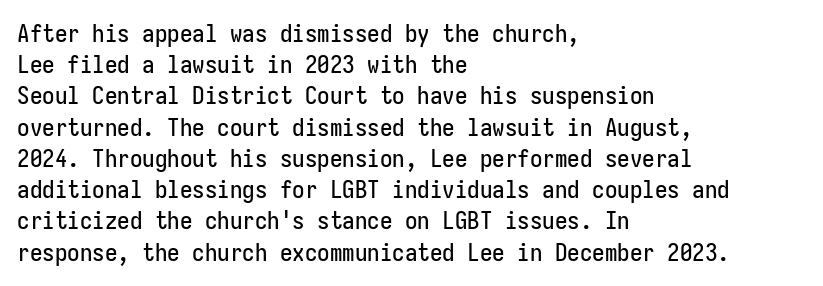
If you drew a line through each stem, it would be perfectly vertical. Leading: standard. The setting favours the left margin, as ordinary paragraphs usually do. Nobody touched the tracking dial on this one. Lines of text with bare space underneath.
